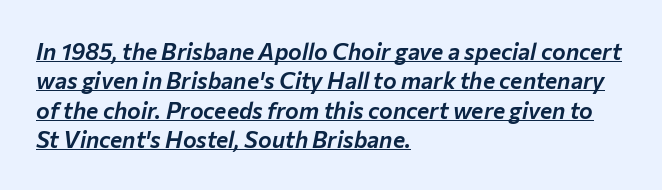
Check the space under the baseline: a stroke is drawn there. The setting favours the left margin, as ordinary paragraphs usually do. These lines were composed using italics. The passage shown has conventional tracking throughout.
